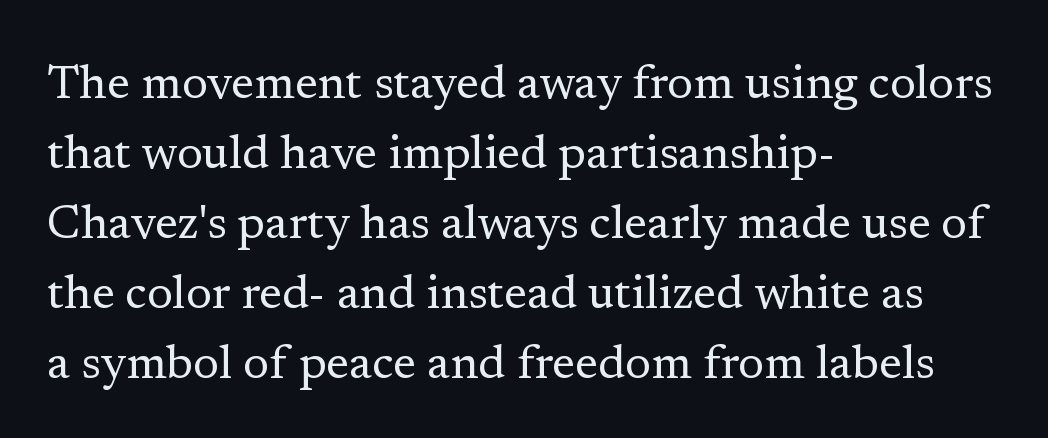
The image shows 47 px regular-weight serif type, upright; set left-aligned, normal line spacing (1.49x), normal letter spacing, not underlined; low stroke contrast and a medium x-height.
